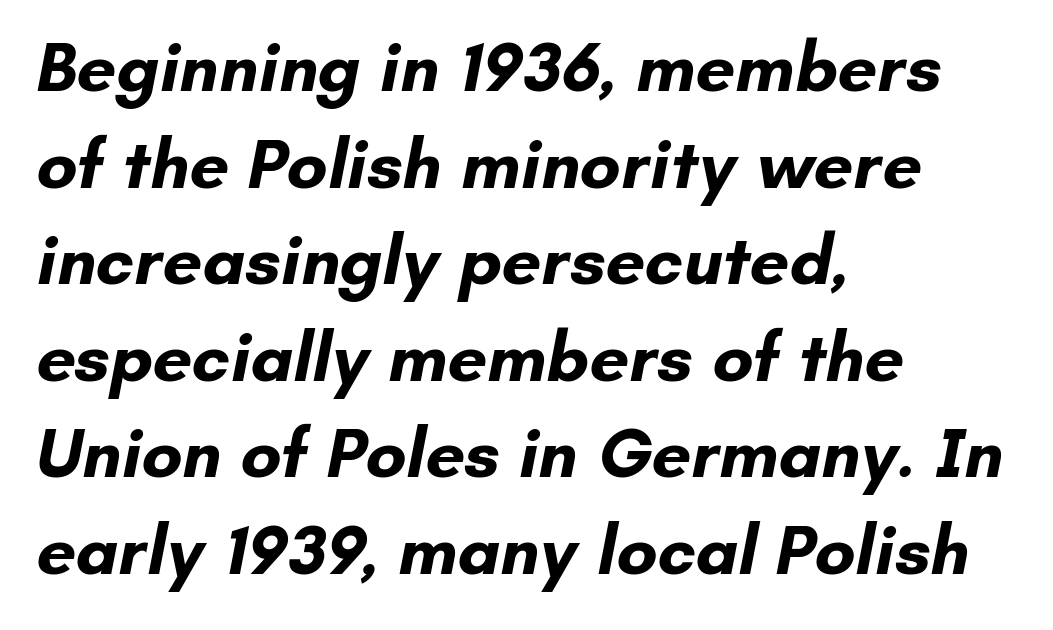
{"serif": "no", "bold": "yes", "weight": "bold", "width": "normal", "stroke_contrast": "low", "x_height": "small", "monospaced": "no", "underline": "no", "align": "left", "line_spacing": "normal", "line_spacing_ratio": 1.38, "letter_spacing": "normal", "letter_spacing_em": 0.0, "glyph_px": 70}
